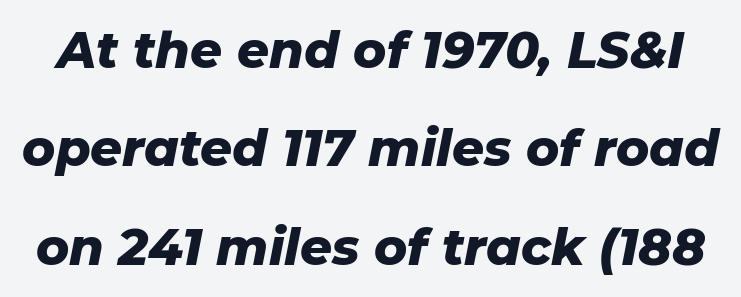
The image shows 50 px heavy type, italic (leaning right); set loose line spacing (1.97x), normal letter spacing, not underlined; low stroke contrast and a medium x-height.
